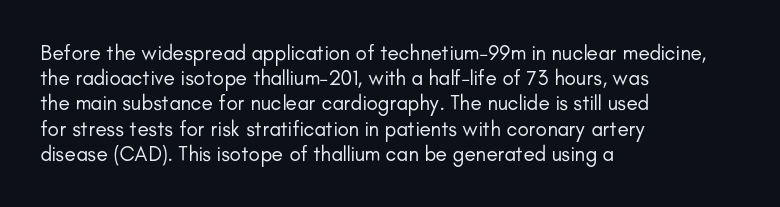
The image shows 21 px text type, upright; set left-aligned, line spacing 1.2x, normal letter spacing, not underlined.
